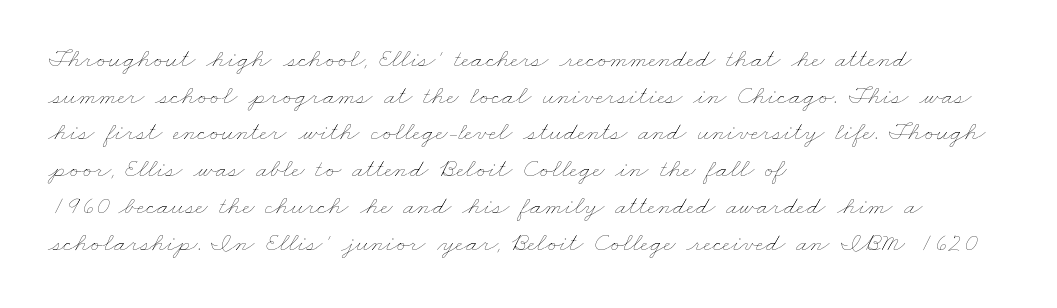
{"bold": "no", "underline": "no", "align": "left", "line_spacing": "normal", "line_spacing_ratio": 1.36, "letter_spacing": "normal", "letter_spacing_em": 0.0, "glyph_px": 27}
